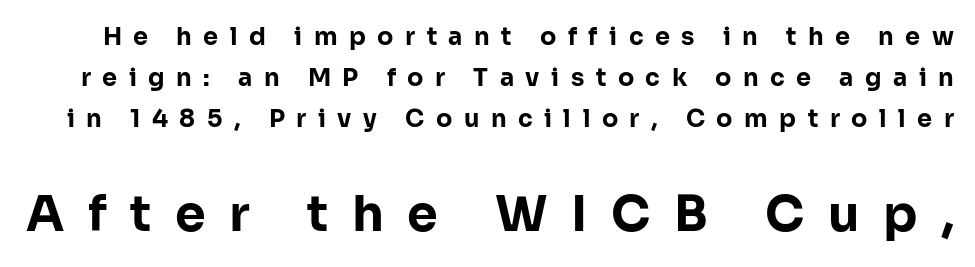
Q: Is the text bold? A: Yes.
Q: Is the text italic (slanted)? A: No, it is upright.
Q: Is the typeface a serif or a sans-serif typeface? A: Sans-serif.
Q: Is the text underlined? A: No.
Q: Is the spacing between letters normal or unusually wide? A: Unusually wide.
Q: Is the spacing between lines tight, normal or loose? A: Normal.
Q: Which block of text is set in a larger size, the first (top) or the second (bottom)? A: The second (bottom) one.
Q: Width (condensed, normal, or wide)? A: Normal.
Q: Stroke contrast? A: Low.
Q: x-height? A: Medium.
Q: Monospaced? A: No.
